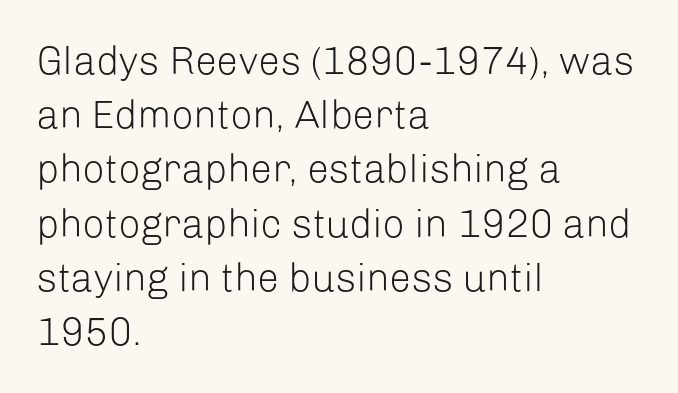
The image shows 39 px light sans-serif type, upright; set left-aligned, normal line spacing (1.39x), normal letter spacing, not underlined; low stroke contrast and a medium x-height.
